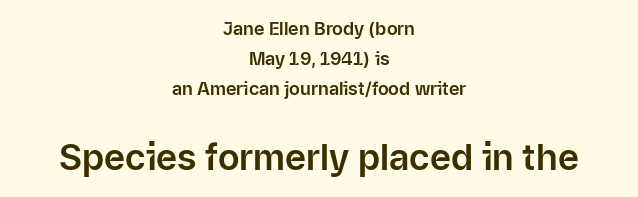
How would I describe the line gaps? Plain and ordinary. Do the letters lean? They stand straight. Visually the block forms a symmetrical silhouette, jagged on both flanks. Reading top to bottom, the characters get bigger at the block break. Observe the ordinary spacing: letters are neighbours, not strangers. The gap between lines stays unmarked.
